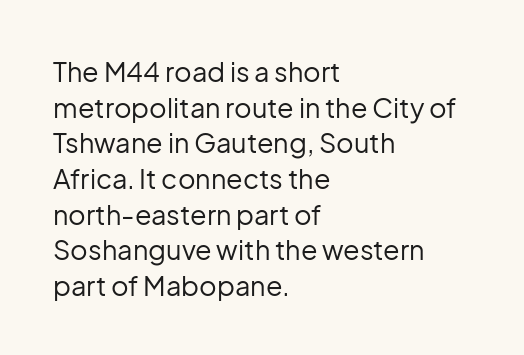
{"italic": "no", "bold": "no", "underline": "no", "align": "left", "line_spacing": "normal", "line_spacing_ratio": 1.32, "letter_spacing": "normal", "letter_spacing_em": 0.0, "glyph_px": 27}
